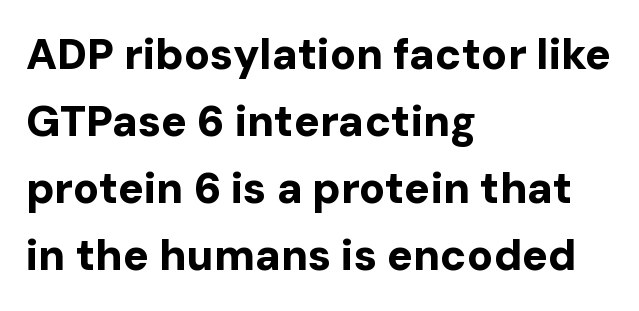
Leading matches the norm, producing a regular column. Spacing verdict: proportional, widths tailored to each character. The space beneath each line is pristine and unruled. Typographically, this falls in the sans-serif category. You'd pick this weight for a headline — it's a proper bold. Posture: vertical.
